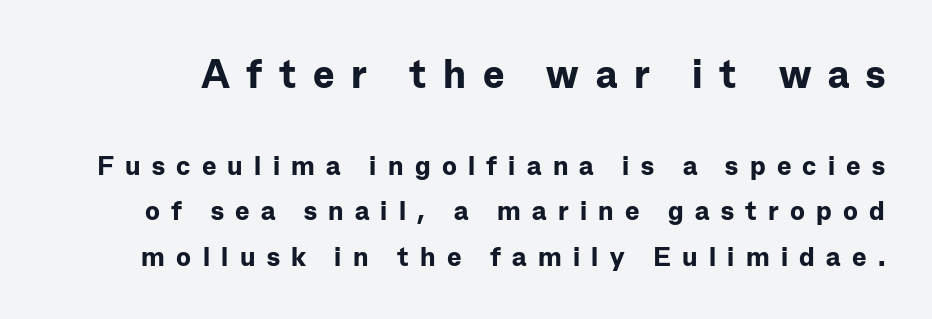
Descenders hang freely into open space. Observe the wide spacing: letters keep a clear distance from each other. Heavy, bold letterforms. Look at the bottom of the vertical strokes: they stop flat, with no serifs. The passage shown is typed in a proportional face where columns would drift.
